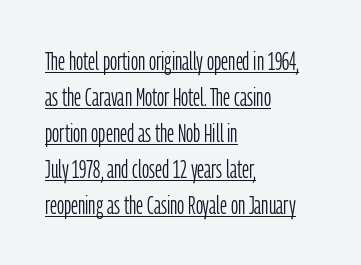
The image shows 25 px text type, upright; set left-aligned, normal line spacing (1.44x), normal letter spacing, underlined.
